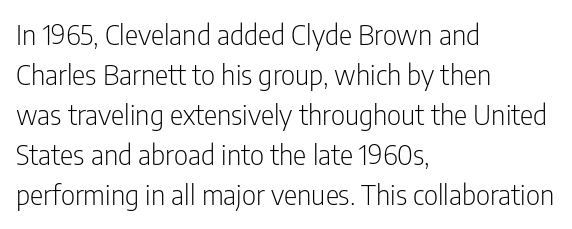
No extra ink here — the face is not bold. A typesetter would call this zero additional tracking. The specimen reads as upright at a glance. Serifs: no, the terminals of the letterforms are clean.
